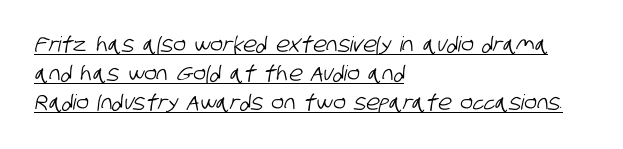
Check the space under the baseline: a stroke is drawn there. A typesetter would call this zero additional tracking. This sample keeps an unexceptional amount of space between lines. The ragged edge is on the right, which tells us the setting is flush left.
